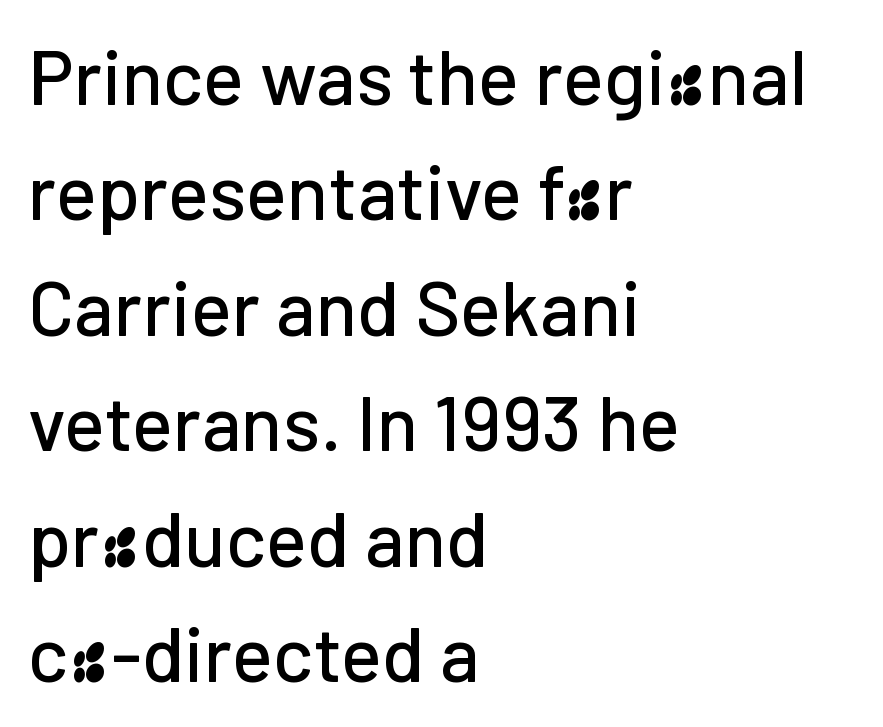
{"serif": "no", "italic": "no", "width": "normal", "stroke_contrast": "low", "x_height": "medium", "monospaced": "no", "underline": "no", "align": "left", "line_spacing": "normal", "line_spacing_ratio": 1.5, "letter_spacing": "normal", "letter_spacing_em": 0.0, "glyph_px": 77}
